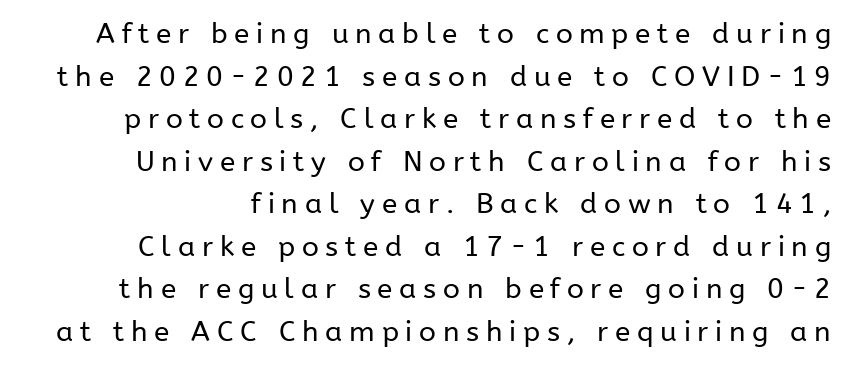
Q: Is the text bold? A: No.
Q: Is the text italic (slanted)? A: No, it is upright.
Q: Is the typeface a serif or a sans-serif typeface? A: Sans-serif.
Q: Is the text underlined? A: No.
Q: Is the spacing between letters normal or unusually wide? A: Unusually wide.
Q: Is the spacing between lines tight, normal or loose? A: Normal.
Q: Width (condensed, normal, or wide)? A: Normal.
Q: Stroke contrast? A: Low.
Q: x-height? A: Medium.
Q: Monospaced? A: No.
